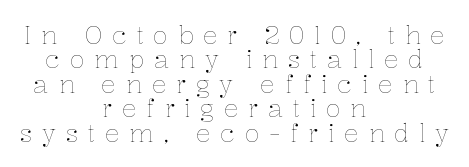
These lines have a slow, spaced-out rhythm from letter to letter. If you drew a line through each stem, it would be perfectly vertical. The space directly below the letters is spotless. Visually the block forms a symmetrical silhouette, jagged on both flanks.
